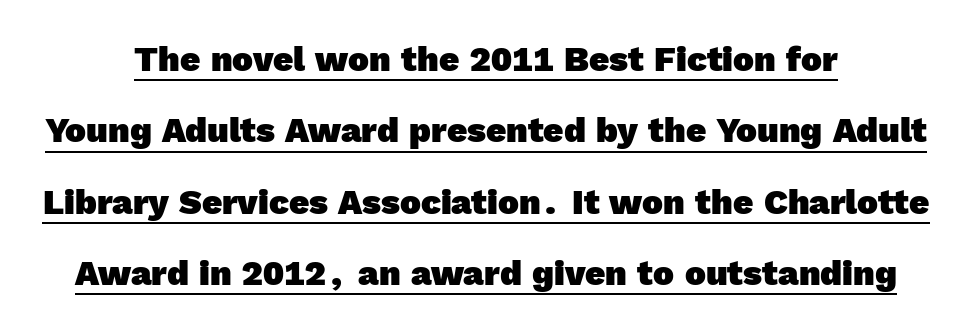
The image shows 35 px heavy sans-serif type; set centered, loose line spacing (2.04x), normal letter spacing, underlined; a medium x-height.
